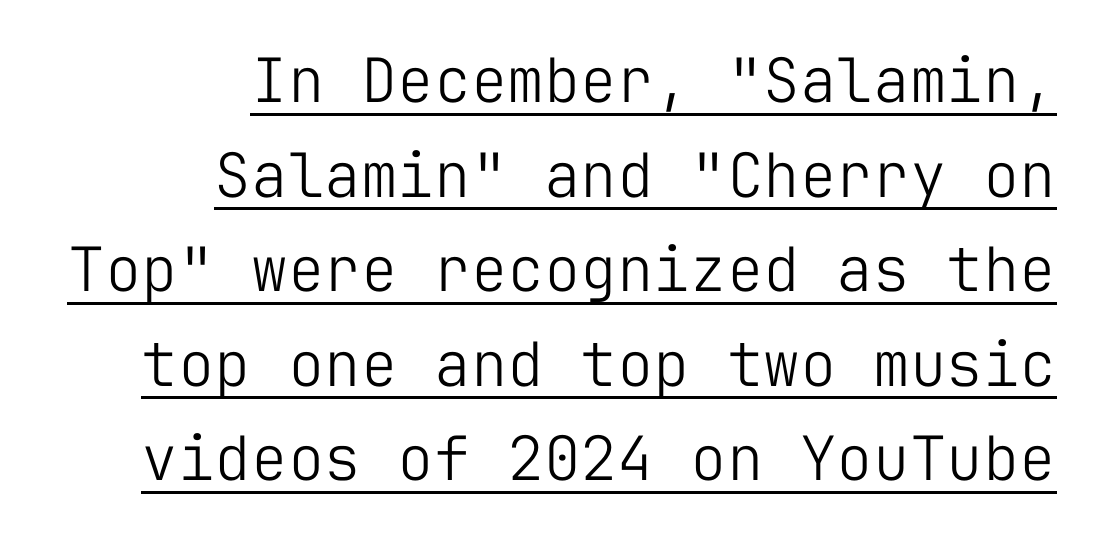
{"serif": "no", "italic": "no", "bold": "no", "weight": "light", "width": "normal", "stroke_contrast": "low", "x_height": "medium", "monospaced": "yes", "underline": "yes", "align": "right", "line_spacing": "normal", "line_spacing_ratio": 1.55, "letter_spacing": "normal", "letter_spacing_em": 0.0, "glyph_px": 61}
